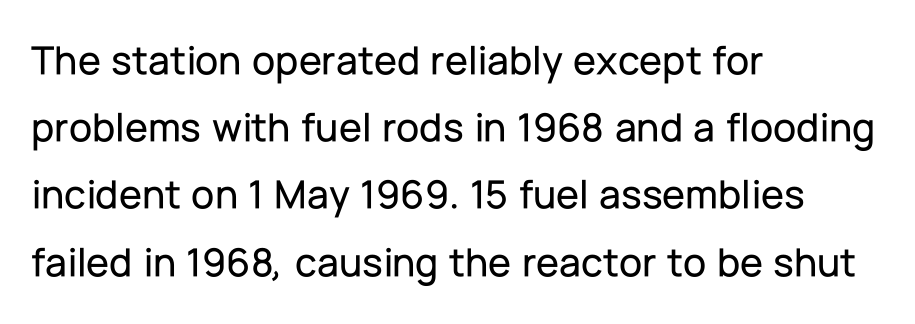
The words here are not underlined. Examine the stroke ends and you'll find no serifs. The rendering anchors every line to the left-hand side. Notice how descenders clear the ascenders below comfortably — that's standard leading. Varying glyph widths throughout — classic text-font behaviour. The typography opts for an upright posture over an oblique one.
